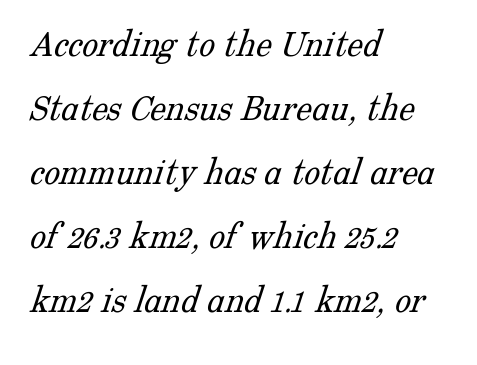
The image shows 40 px light serif type; set left-aligned, normal line spacing (1.6x), normal letter spacing, not underlined; low stroke contrast and a medium x-height.
